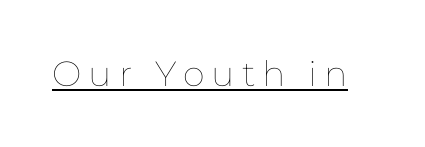
The image shows 35 px thin type, upright; set unusually wide letter spacing (+0.2 em), underlined; low stroke contrast and a medium x-height.
